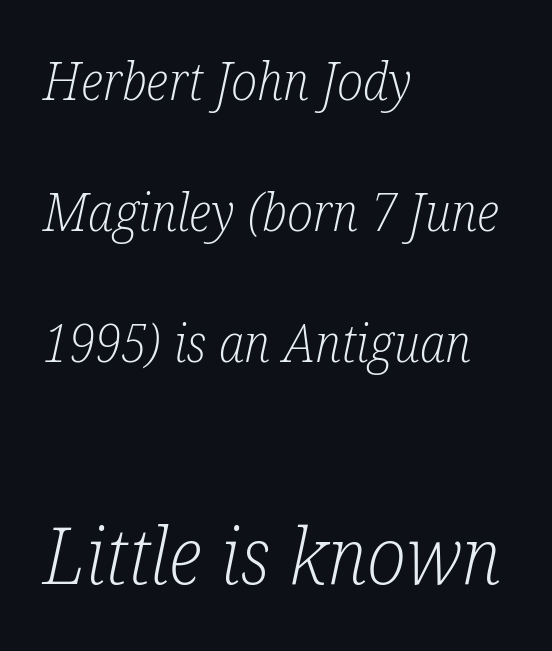
{"serif": "yes", "italic": "yes", "lean": "right", "slant_degrees": 12, "bold": "no", "weight": "light", "width": "condensed", "stroke_contrast": "low", "x_height": "medium", "monospaced": "no", "underline": "no", "align": "left", "line_spacing": "loose", "line_spacing_ratio": 2.47, "letter_spacing": "normal", "letter_spacing_em": 0.0, "larger_block": "second", "size_ratio": 1.49, "glyph_px": 79}
